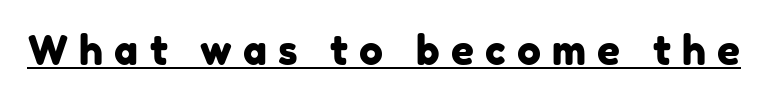
Q: Is the typeface a serif or a sans-serif typeface? A: Sans-serif.
Q: Is the text underlined? A: Yes.
Q: Is the spacing between letters normal or unusually wide? A: Unusually wide.
Q: Width (condensed, normal, or wide)? A: Normal.
Q: Stroke contrast? A: Low.
Q: x-height? A: Medium.
Q: Monospaced? A: No.
